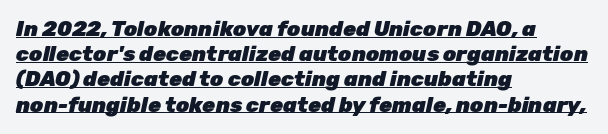
{"italic": "yes", "lean": "right", "slant_degrees": 12, "bold": "yes", "underline": "yes", "align": "left", "line_spacing_ratio": 1.2, "letter_spacing": "normal", "letter_spacing_em": 0.0, "glyph_px": 21}
